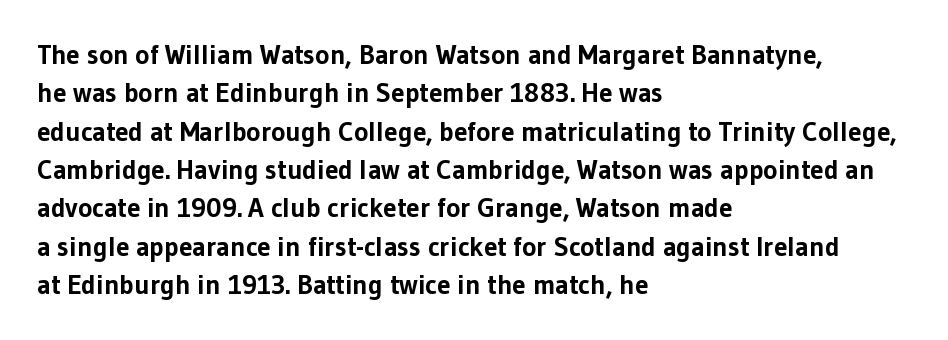
Q: Is the text bold? A: Yes.
Q: Is the text italic (slanted)? A: No, it is upright.
Q: Is the text underlined? A: No.
Q: How is the paragraph aligned? A: Left-aligned.
Q: Is the spacing between letters normal or unusually wide? A: Normal.
Q: Is the spacing between lines tight, normal or loose? A: Normal.
